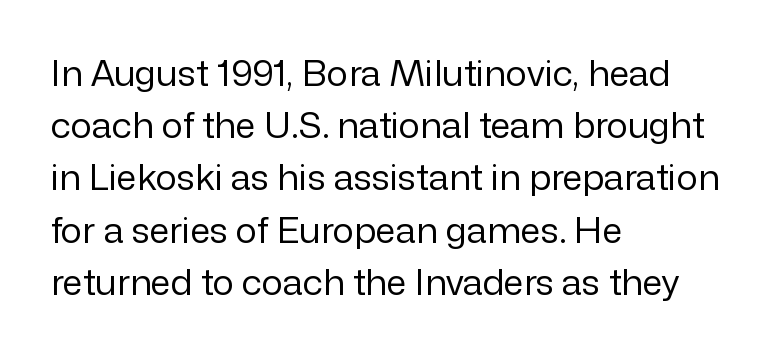
Q: Is the text bold? A: No.
Q: Is the text italic (slanted)? A: No, it is upright.
Q: Is the typeface a serif or a sans-serif typeface? A: Sans-serif.
Q: Is the text underlined? A: No.
Q: How is the paragraph aligned? A: Left-aligned.
Q: Is the spacing between letters normal or unusually wide? A: Normal.
Q: Is the spacing between lines tight, normal or loose? A: Normal.
Q: Width (condensed, normal, or wide)? A: Normal.
Q: Stroke contrast? A: Low.
Q: x-height? A: Medium.
Q: Monospaced? A: No.
